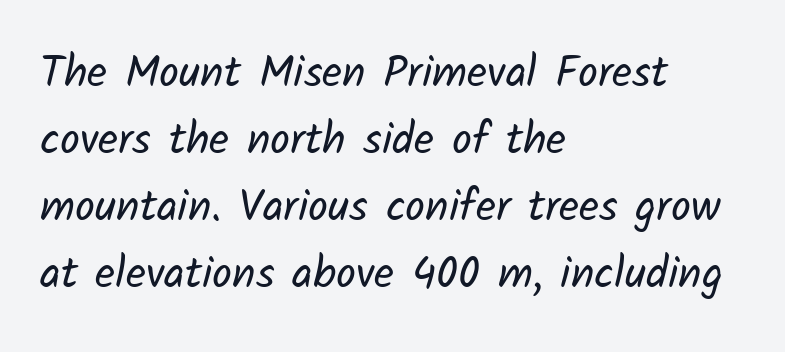
Tracking here is standard; glyphs follow each other at the usual distance. This rendering uses left alignment, leaving the right contour irregular. Normally led — the rows are evenly, conventionally spaced. Glance below the letters and you will spot only blank space. Varying glyph widths throughout — classic text-font behaviour.
